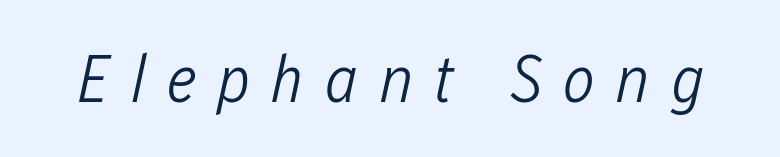
Q: Is the text bold? A: No.
Q: Is the text italic (slanted)? A: Yes, it leans right by about 12 degrees.
Q: Is the text underlined? A: No.
Q: Is the spacing between letters normal or unusually wide? A: Unusually wide.
Q: Width (condensed, normal, or wide)? A: Condensed.
Q: Stroke contrast? A: Low.
Q: x-height? A: Medium.
Q: Monospaced? A: No.
